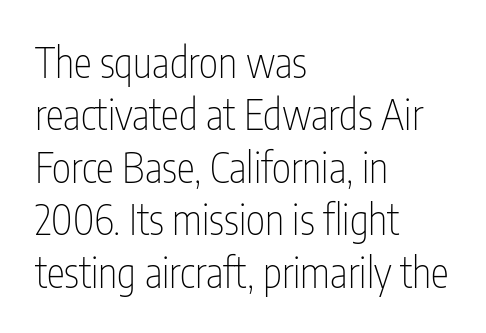
The image shows 41 px thin, condensed sans-serif type, upright; set left-aligned, normal line spacing (1.28x), normal letter spacing, not underlined; low stroke contrast and a medium x-height.
